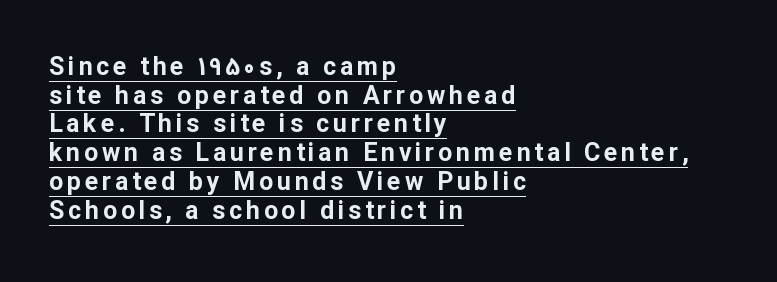
Which margin do the lines hug? The left one — the right edge is uneven. Quick note: not italic, upright. The rendered words wear a rule along their underside. In terms of leading, this rendering errs on the cramped side.
